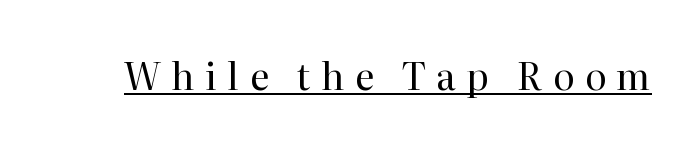
Q: Is the text bold? A: No.
Q: Is the text italic (slanted)? A: No, it is upright.
Q: Is the typeface a serif or a sans-serif typeface? A: Serif.
Q: Is the text underlined? A: Yes.
Q: Is the spacing between letters normal or unusually wide? A: Unusually wide.
Q: Width (condensed, normal, or wide)? A: Normal.
Q: Stroke contrast? A: High.
Q: x-height? A: Medium.
Q: Monospaced? A: No.
